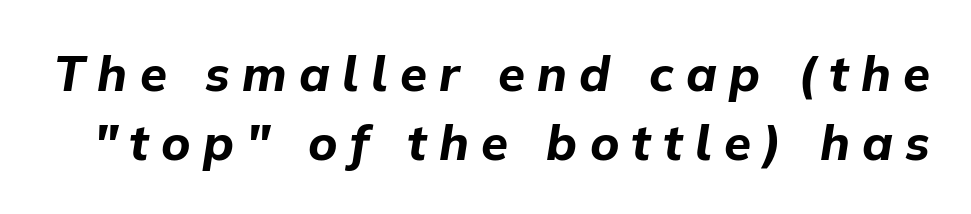
{"italic": "yes", "lean": "right", "slant_degrees": 9, "bold": "yes", "weight": "bold", "width": "normal", "stroke_contrast": "low", "x_height": "medium", "monospaced": "no", "underline": "no", "line_spacing": "normal", "line_spacing_ratio": 1.4, "letter_spacing": "wide", "letter_spacing_em": 0.25, "glyph_px": 49}
